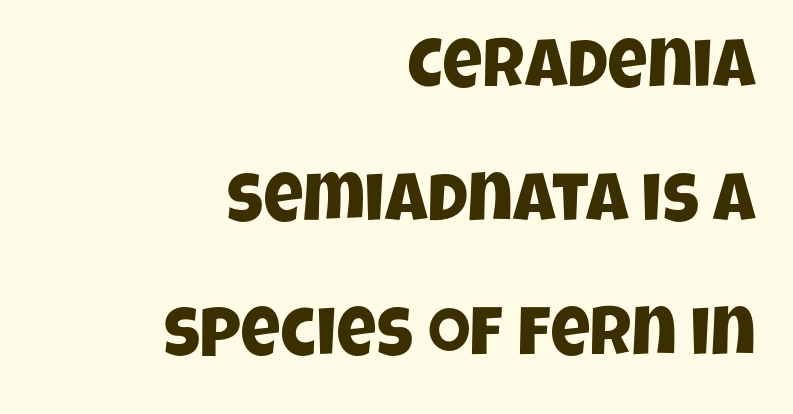
The image shows 69 px condensed sans-serif type; set right-aligned, loose line spacing (1.94x), normal letter spacing, not underlined; low stroke contrast and a large x-height.
